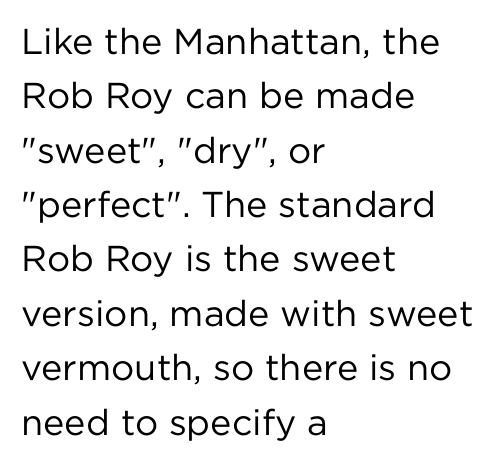
{"serif": "no", "italic": "no", "bold": "no", "weight": "regular", "width": "normal", "stroke_contrast": "low", "x_height": "medium", "monospaced": "no", "underline": "no", "align": "left", "line_spacing": "normal", "line_spacing_ratio": 1.51, "letter_spacing": "normal", "letter_spacing_em": 0.0, "glyph_px": 36}
